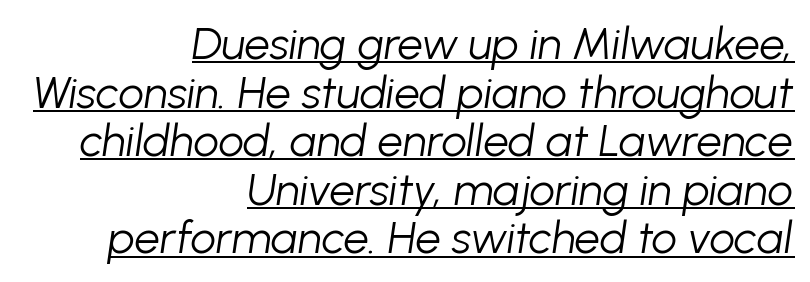
Q: Is the text bold? A: No.
Q: Is the text italic (slanted)? A: Yes, it leans right by about 8 degrees.
Q: Is the text underlined? A: Yes.
Q: How is the paragraph aligned? A: Right-aligned.
Q: Is the spacing between letters normal or unusually wide? A: Normal.
Q: Is the spacing between lines tight, normal or loose? A: Tight.
Q: Width (condensed, normal, or wide)? A: Normal.
Q: Stroke contrast? A: Low.
Q: x-height? A: Medium.
Q: Monospaced? A: No.
